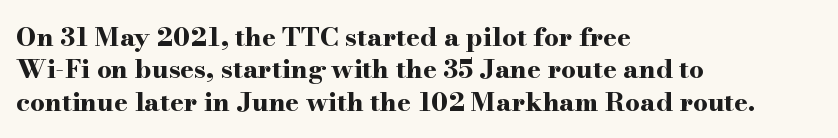
Interline gaps are of average width in this sample. Words float on clear page, feet unadorned. Weight check: bold — yes, fully. These lines were composed using upright roman letters.
